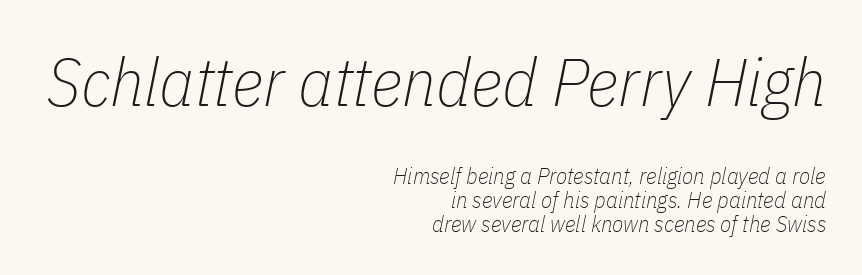
Q: Is the text bold? A: No.
Q: Is the text italic (slanted)? A: Yes, it leans right by about 11 degrees.
Q: Is the text underlined? A: No.
Q: How is the paragraph aligned? A: Right-aligned.
Q: Is the spacing between letters normal or unusually wide? A: Normal.
Q: Is the spacing between lines tight, normal or loose? A: Tight.
Q: Which block of text is set in a larger size, the first (top) or the second (bottom)? A: The first (top) one.
Q: Width (condensed, normal, or wide)? A: Condensed.
Q: Stroke contrast? A: Low.
Q: x-height? A: Medium.
Q: Monospaced? A: No.
